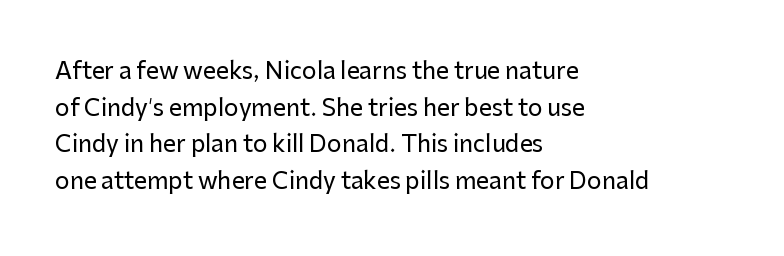
The image shows 23 px text type, upright; set left-aligned, normal line spacing (1.59x), normal letter spacing, not underlined.
